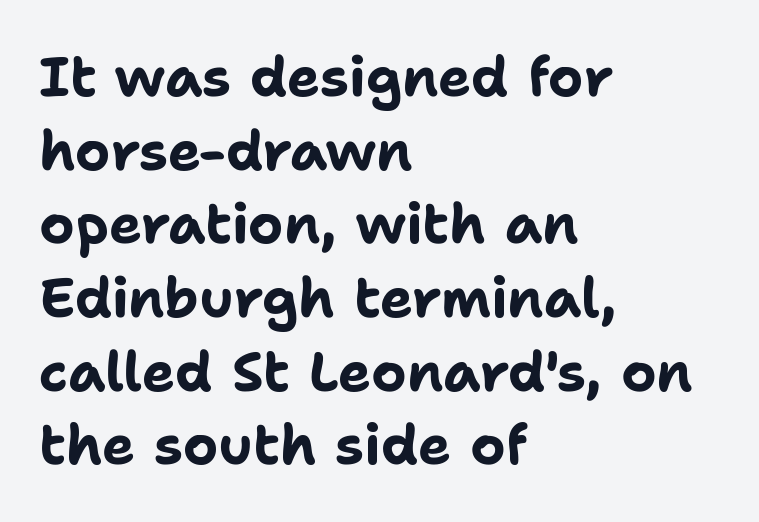
It's the straight-up-and-down kind of type. Look at the bottom of the vertical strokes: they stop flat, with no serifs. Lines of text with bare space underneath. No extra tracking has been applied to these lines.
